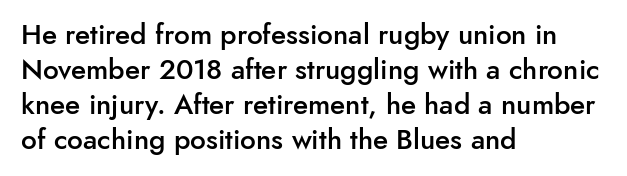
Q: Is the text bold? A: Semi-bold.
Q: Is the text italic (slanted)? A: No, it is upright.
Q: Is the typeface a serif or a sans-serif typeface? A: Sans-serif.
Q: Is the text underlined? A: No.
Q: How is the paragraph aligned? A: Left-aligned.
Q: Is the spacing between letters normal or unusually wide? A: Normal.
Q: Is the spacing between lines tight, normal or loose? A: Normal.
Q: Width (condensed, normal, or wide)? A: Normal.
Q: Stroke contrast? A: Low.
Q: x-height? A: Small.
Q: Monospaced? A: No.
